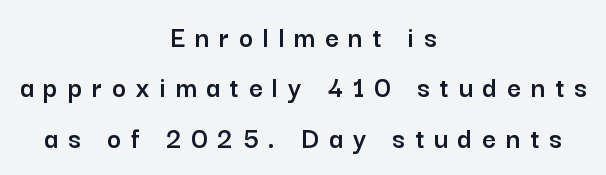
The image shows 30 px sans-serif type, upright; set centered, normal line spacing (1.68x), unusually wide letter spacing (+0.33 em), not underlined; low stroke contrast and a medium x-height.
